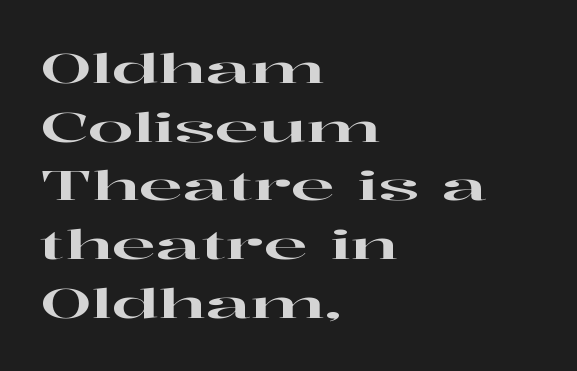
The image shows 41 px wide serif type, upright; set left-aligned, normal line spacing (1.43x), normal letter spacing, not underlined; high stroke contrast and a medium x-height.
